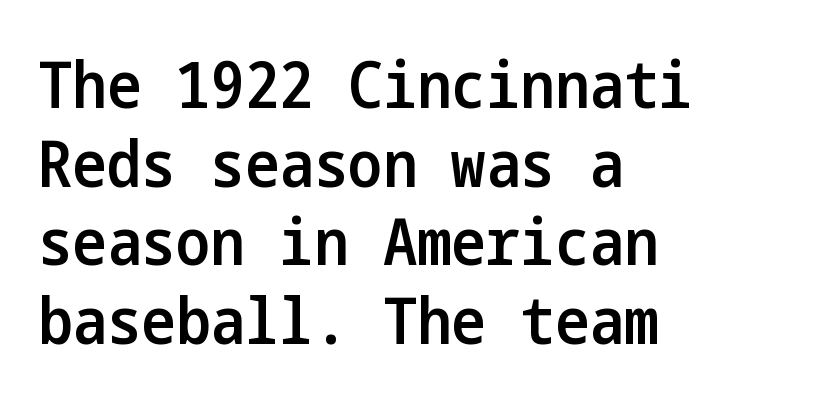
The text was rendered using a sans face with plain stroke endings. The line texture is even and compact thanks to regular tracking. Short and long lines alike share a common starting point at left. The font is running at a semibold setting, under full bold. Designer's note — italics off, roman on. Decoration check: the copy has no underline.
